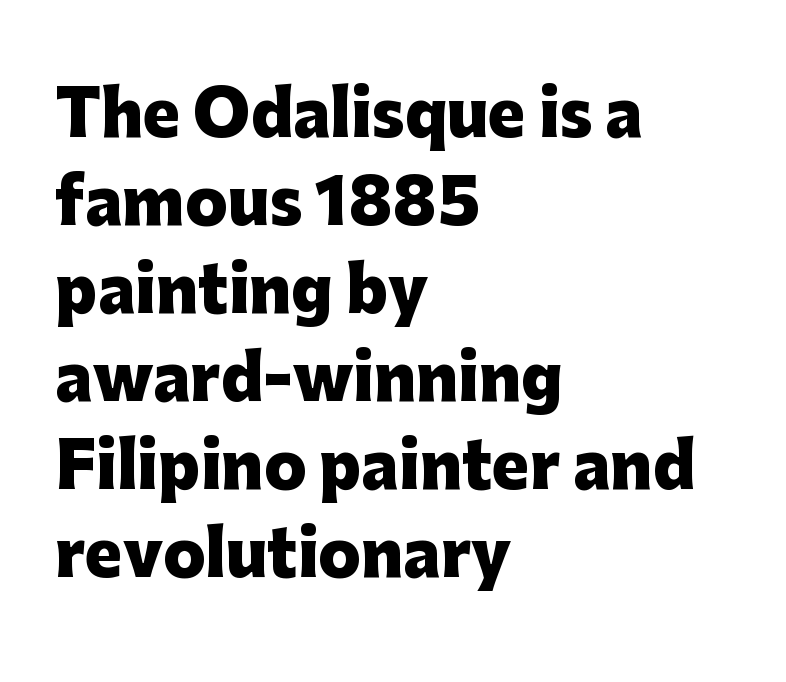
Q: Is the text bold? A: Yes.
Q: Is the text italic (slanted)? A: No, it is upright.
Q: Is the typeface a serif or a sans-serif typeface? A: Sans-serif.
Q: Is the text underlined? A: No.
Q: How is the paragraph aligned? A: Left-aligned.
Q: Is the spacing between letters normal or unusually wide? A: Normal.
Q: Is the spacing between lines tight, normal or loose? A: Normal.
Q: Width (condensed, normal, or wide)? A: Normal.
Q: Stroke contrast? A: Low.
Q: x-height? A: Medium.
Q: Monospaced? A: No.
